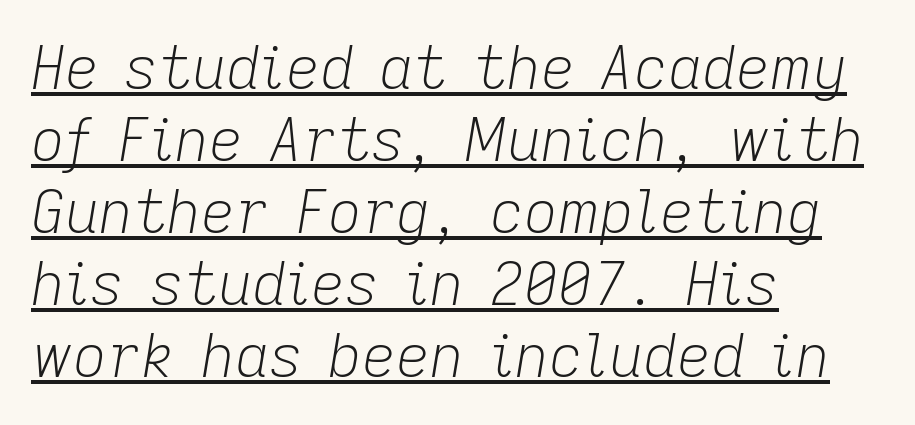
{"italic": "yes", "lean": "right", "slant_degrees": 9, "bold": "no", "weight": "light", "width": "normal", "stroke_contrast": "low", "x_height": "medium", "monospaced": "no", "underline": "yes", "align": "left", "line_spacing_ratio": 1.22, "letter_spacing": "normal", "letter_spacing_em": 0.0, "glyph_px": 59}
